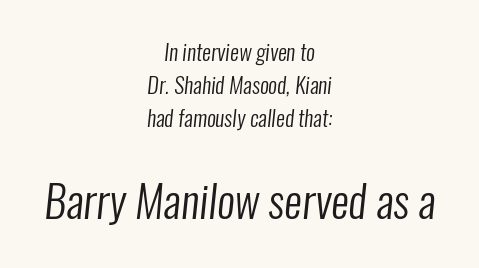
The image shows 44 px regular-weight, condensed sans-serif type; set centered, normal line spacing (1.49x), normal letter spacing, not underlined; the second (bottom) block is 2.0x larger; low stroke contrast and a medium x-height.
